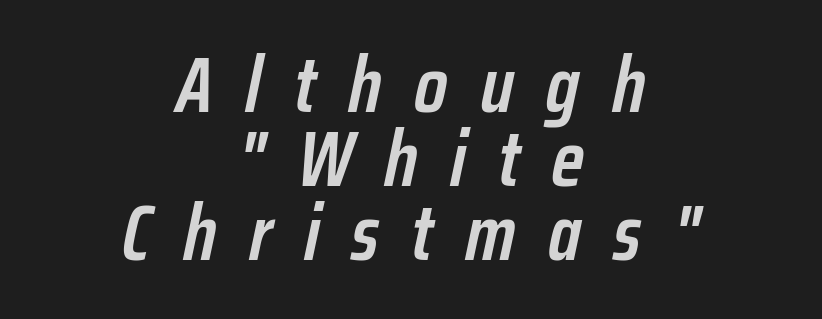
The image shows 78 px semibold, condensed type, italic (leaning right); set centered, tight line spacing (0.95x), unusually wide letter spacing (+0.41 em), not underlined; low stroke contrast and a medium x-height.
